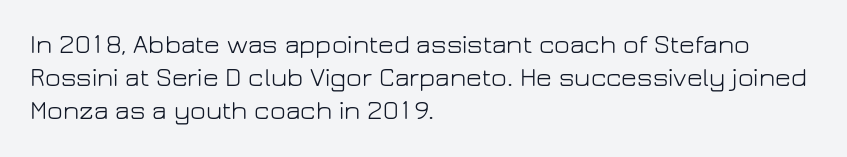
{"italic": "no", "bold": "no", "underline": "no", "align": "left", "line_spacing_ratio": 1.23, "letter_spacing": "normal", "letter_spacing_em": 0.0, "glyph_px": 27}
